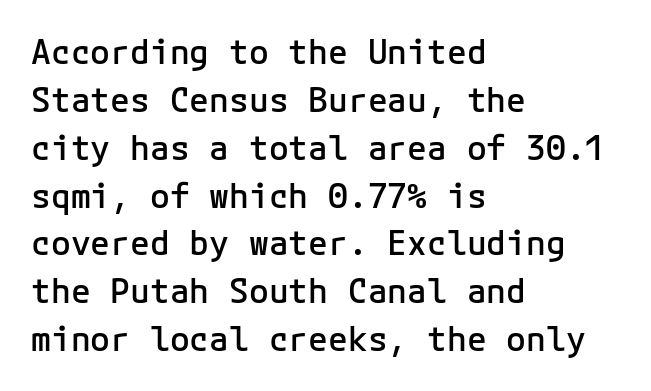
The image shows 33 px semibold sans-serif type, upright; set left-aligned, normal line spacing (1.45x), normal letter spacing, not underlined; low stroke contrast and a medium x-height.
